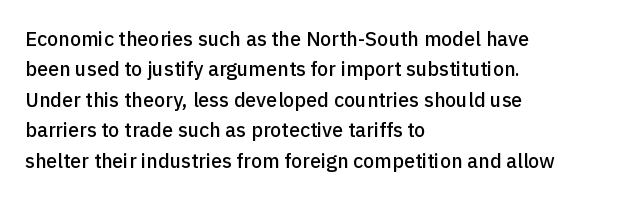
The image shows 20 px text type, upright; set left-aligned, normal line spacing (1.52x), normal letter spacing, not underlined.
